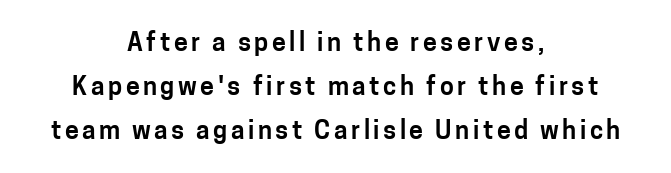
{"italic": "no", "underline": "no", "align": "center", "line_spacing_ratio": 1.77, "glyph_px": 25}
